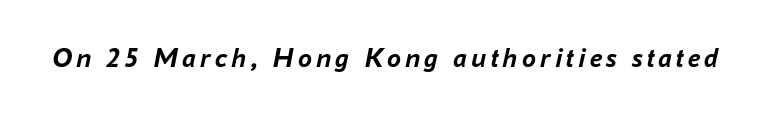
Spacing verdict: proportional, widths tailored to each character. Rendered with sloped, italic letterforms. Clear beneath every line of the passage. The sample has been set heavy, in full bold.
